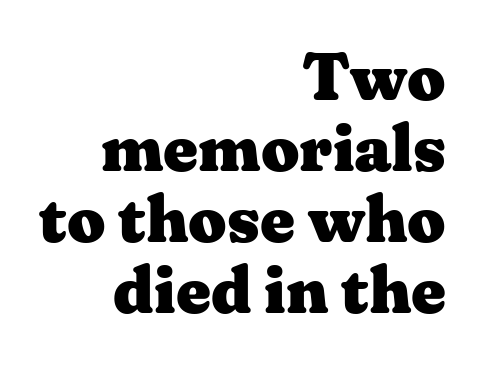
The image shows 67 px heavy, wide serif type, upright; set right-aligned, tight line spacing (1.06x), normal letter spacing, not underlined; medium stroke contrast and a medium x-height.
